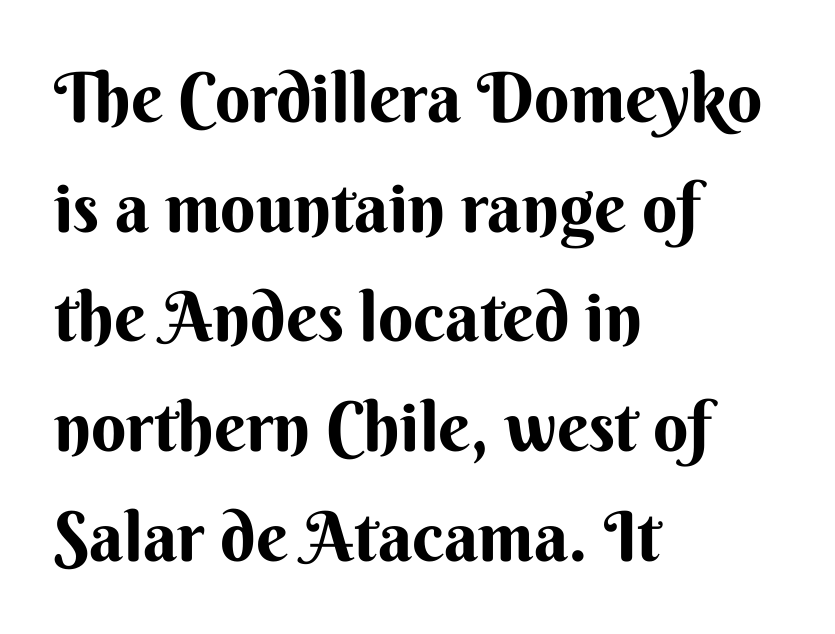
Q: Is the text italic (slanted)? A: No, it is upright.
Q: Is the typeface a serif or a sans-serif typeface? A: Sans-serif.
Q: Is the text underlined? A: No.
Q: How is the paragraph aligned? A: Left-aligned.
Q: Is the spacing between letters normal or unusually wide? A: Normal.
Q: Is the spacing between lines tight, normal or loose? A: Normal.
Q: Width (condensed, normal, or wide)? A: Normal.
Q: Stroke contrast? A: Medium.
Q: x-height? A: Small.
Q: Monospaced? A: No.
